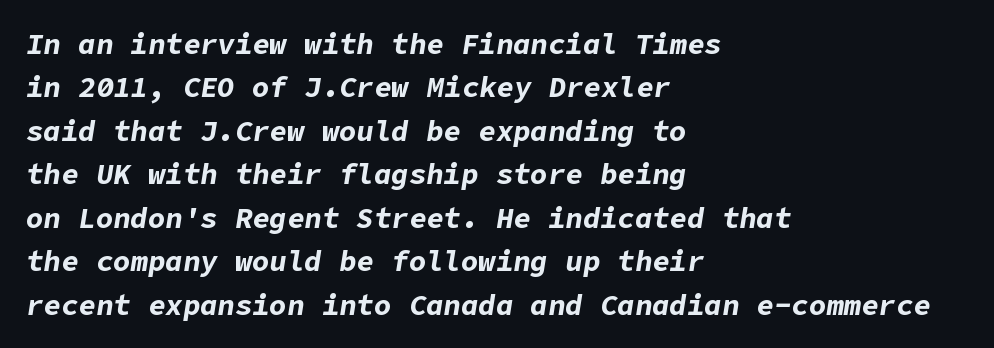
This sample keeps an unexceptional amount of space between lines. Every row of glyphs begins at an identical x-position on the left. An italicized treatment has been applied to the whole sample. Letter spacing: default. Words float on clear page, feet unadorned.
